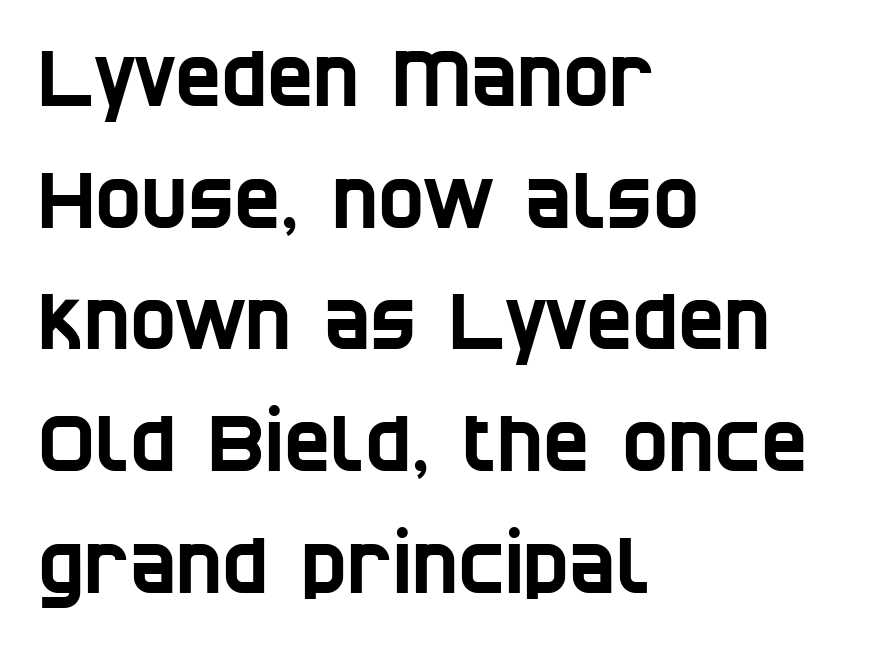
The image shows 78 px condensed sans-serif type; set left-aligned, normal line spacing (1.56x), normal letter spacing, not underlined; low stroke contrast and a large x-height.
